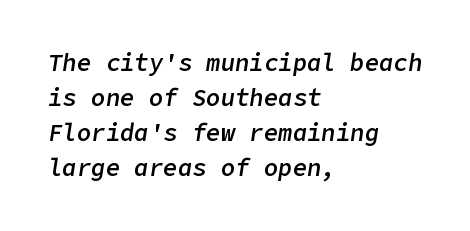
The image shows 24 px text type, italic (leaning right); set left-aligned, normal line spacing (1.46x), normal letter spacing, not underlined.
